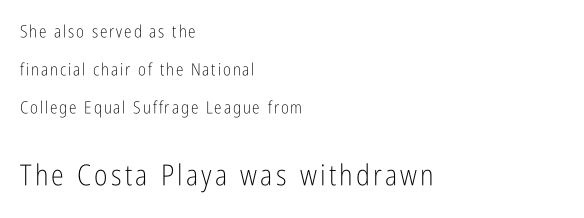
{"serif": "no", "italic": "no", "bold": "no", "weight": "light", "width": "condensed", "stroke_contrast": "low", "x_height": "medium", "monospaced": "no", "underline": "no", "align": "left", "line_spacing": "loose", "line_spacing_ratio": 2.24, "larger_block": "second", "size_ratio": 1.71, "glyph_px": 29}
